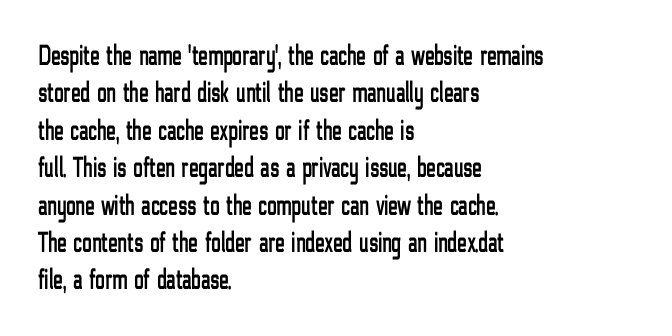
Descenders are the only things crossing below the line. Rendered with straight, roman letterforms. The letters advance in unequal steps, a hallmark of proportional type. The gaps between neighbouring characters are ordinary and unremarkable. Are there feet on the stems? There aren't — it's a sans.
